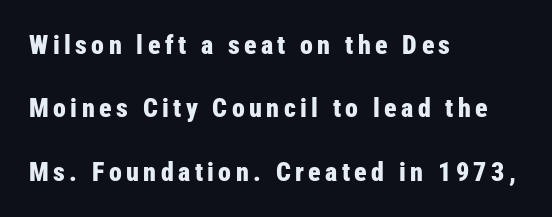
{"italic": "no", "bold": "yes", "underline": "no", "align": "left", "line_spacing": "loose", "line_spacing_ratio": 2.44, "glyph_px": 26}
